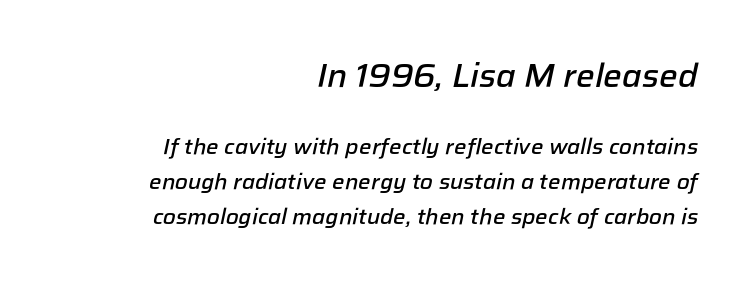
The image shows 33 px semibold type, italic (leaning right); set right-aligned, normal line spacing (1.61x), normal letter spacing, not underlined; the first (top) block is 1.5x larger; low stroke contrast and a medium x-height.
